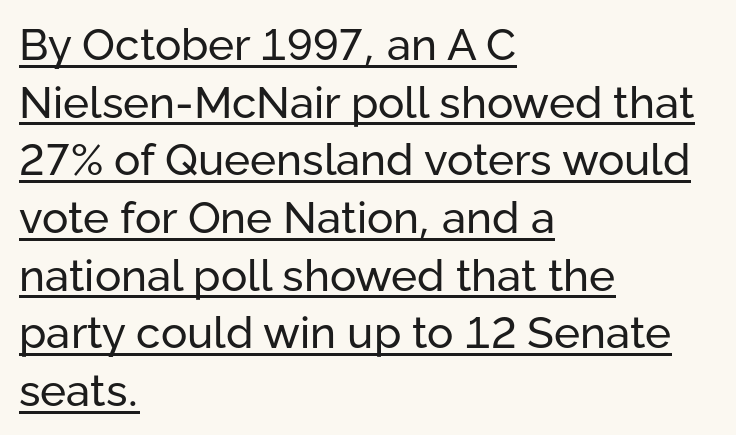
{"serif": "no", "italic": "no", "bold": "no", "weight": "regular", "width": "normal", "stroke_contrast": "low", "x_height": "medium", "monospaced": "no", "underline": "yes", "align": "left", "line_spacing": "normal", "line_spacing_ratio": 1.31, "letter_spacing": "normal", "letter_spacing_em": 0.0, "glyph_px": 44}
